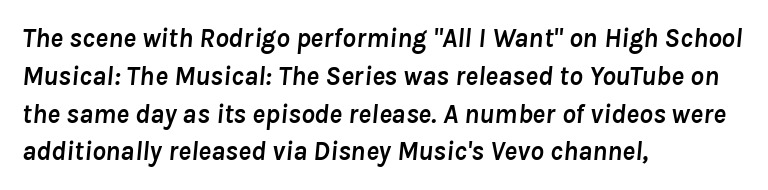
Q: Is the text bold? A: Yes.
Q: Is the text italic (slanted)? A: Yes, it leans right by about 8 degrees.
Q: Is the text underlined? A: No.
Q: How is the paragraph aligned? A: Left-aligned.
Q: Is the spacing between letters normal or unusually wide? A: Normal.
Q: Is the spacing between lines tight, normal or loose? A: Normal.
